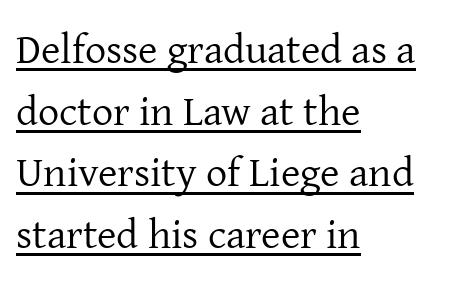
The image shows 42 px regular-weight serif type, upright; set left-aligned, normal line spacing (1.47x), normal letter spacing, underlined; low stroke contrast and a medium x-height.
